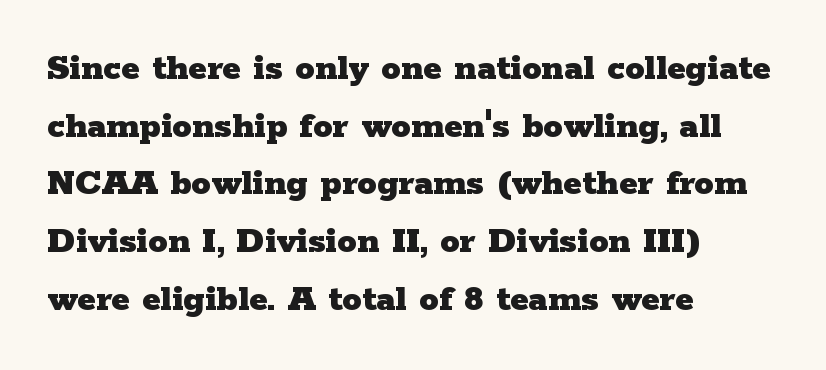
Q: Is the text bold? A: Yes.
Q: Is the text italic (slanted)? A: No, it is upright.
Q: Is the typeface a serif or a sans-serif typeface? A: Serif.
Q: Is the text underlined? A: No.
Q: How is the paragraph aligned? A: Left-aligned.
Q: Is the spacing between letters normal or unusually wide? A: Normal.
Q: Is the spacing between lines tight, normal or loose? A: Normal.
Q: Width (condensed, normal, or wide)? A: Wide.
Q: Stroke contrast? A: Low.
Q: x-height? A: Medium.
Q: Monospaced? A: No.
